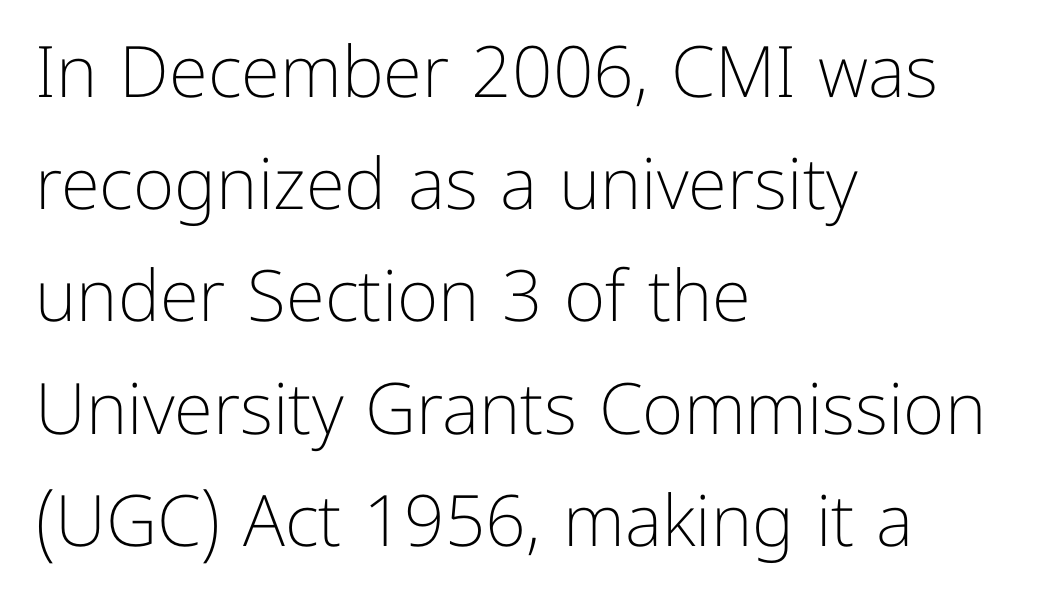
{"serif": "no", "italic": "no", "bold": "no", "weight": "light", "width": "normal", "stroke_contrast": "low", "x_height": "medium", "monospaced": "no", "underline": "no", "align": "left", "line_spacing": "normal", "line_spacing_ratio": 1.58, "letter_spacing": "normal", "letter_spacing_em": 0.0, "glyph_px": 71}
